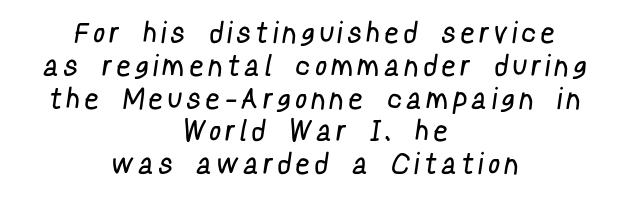
The rendering shows plain stroke endings on the letterforms — a sans-serif design. A typesetter would call this proportional, since set widths differ per character. Baseline-to-baseline distance is barely more than the letter height. The area under the type is left untouched.
